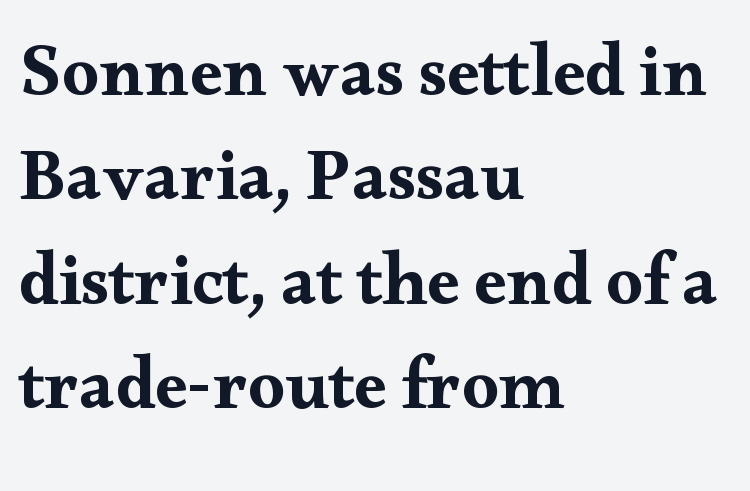
{"serif": "yes", "italic": "no", "width": "wide", "stroke_contrast": "medium", "x_height": "small", "monospaced": "no", "underline": "no", "align": "left", "line_spacing": "normal", "line_spacing_ratio": 1.43, "letter_spacing": "normal", "letter_spacing_em": 0.0, "glyph_px": 73}
